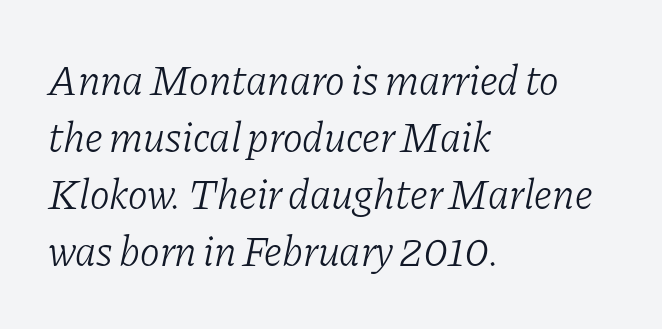
{"serif": "yes", "italic": "yes", "lean": "right", "slant_degrees": 11, "bold": "no", "weight": "light", "width": "normal", "stroke_contrast": "low", "x_height": "medium", "monospaced": "no", "underline": "no", "align": "left", "line_spacing": "normal", "line_spacing_ratio": 1.36, "letter_spacing": "normal", "letter_spacing_em": 0.0, "glyph_px": 42}
